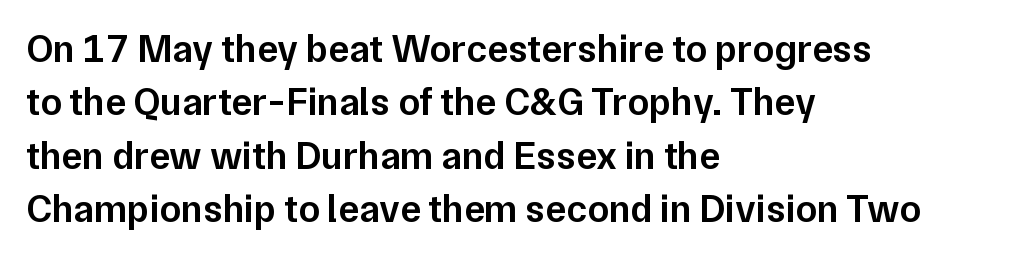
Q: Is the text bold? A: Semi-bold.
Q: Is the text italic (slanted)? A: No, it is upright.
Q: Is the typeface a serif or a sans-serif typeface? A: Sans-serif.
Q: Is the text underlined? A: No.
Q: How is the paragraph aligned? A: Left-aligned.
Q: Is the spacing between letters normal or unusually wide? A: Normal.
Q: Is the spacing between lines tight, normal or loose? A: Normal.
Q: Width (condensed, normal, or wide)? A: Normal.
Q: Stroke contrast? A: Low.
Q: x-height? A: Medium.
Q: Monospaced? A: No.
